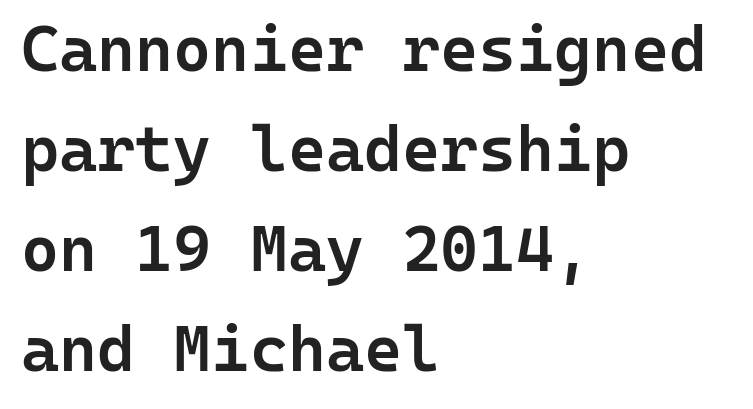
The image shows 65 px semibold sans-serif type, upright, monospaced; set left-aligned, normal line spacing (1.54x), normal letter spacing, not underlined; low stroke contrast and a medium x-height.
